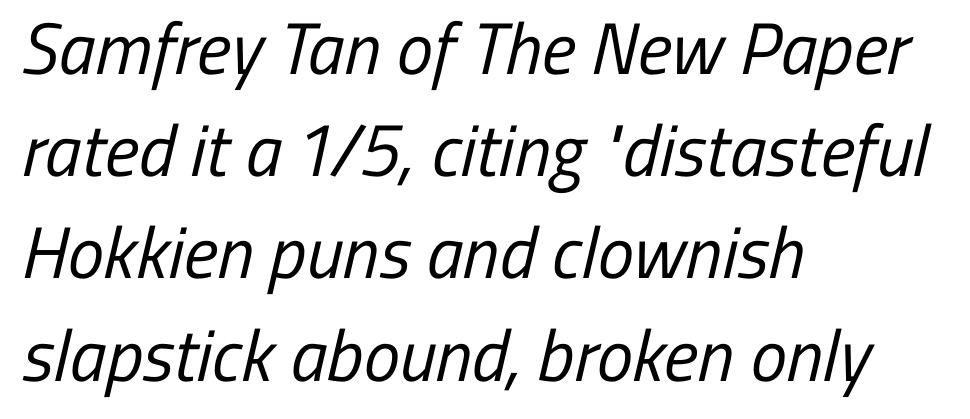
Leading: standard. The face used here is rendered with its standard letterfit. These lines stack with their left ends in a neat column. Lines of text with bare space underneath.
